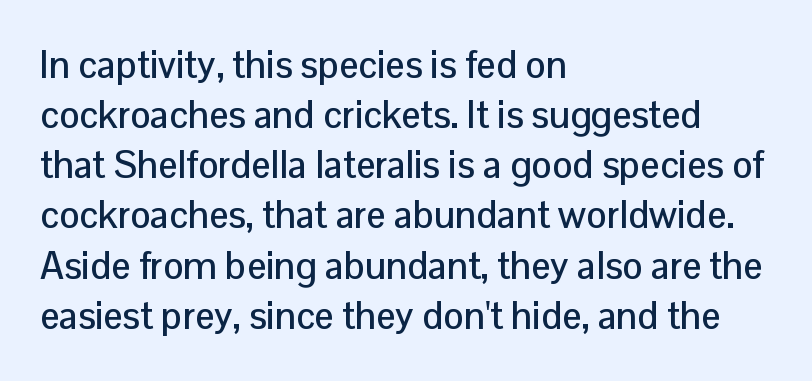
{"serif": "no", "italic": "no", "width": "normal", "stroke_contrast": "low", "x_height": "medium", "monospaced": "no", "underline": "no", "align": "left", "line_spacing": "normal", "line_spacing_ratio": 1.32, "letter_spacing": "normal", "letter_spacing_em": 0.0, "glyph_px": 38}
